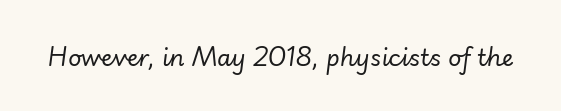
The image shows 23 px text type, italic (leaning right); set normal letter spacing, not underlined.
